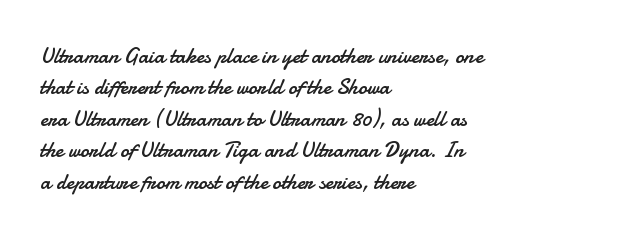
The image shows 22 px text type; set left-aligned, normal line spacing (1.43x), normal letter spacing, not underlined.
